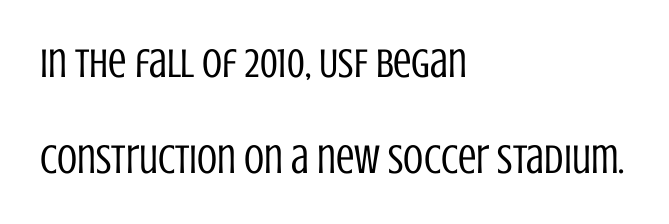
Q: Is the text bold? A: No.
Q: Is the text italic (slanted)? A: No, it is upright.
Q: Is the typeface a serif or a sans-serif typeface? A: Sans-serif.
Q: Is the text underlined? A: No.
Q: How is the paragraph aligned? A: Left-aligned.
Q: Is the spacing between letters normal or unusually wide? A: Normal.
Q: Is the spacing between lines tight, normal or loose? A: Loose.
Q: Width (condensed, normal, or wide)? A: Condensed.
Q: Stroke contrast? A: Low.
Q: x-height? A: Large.
Q: Monospaced? A: No.
